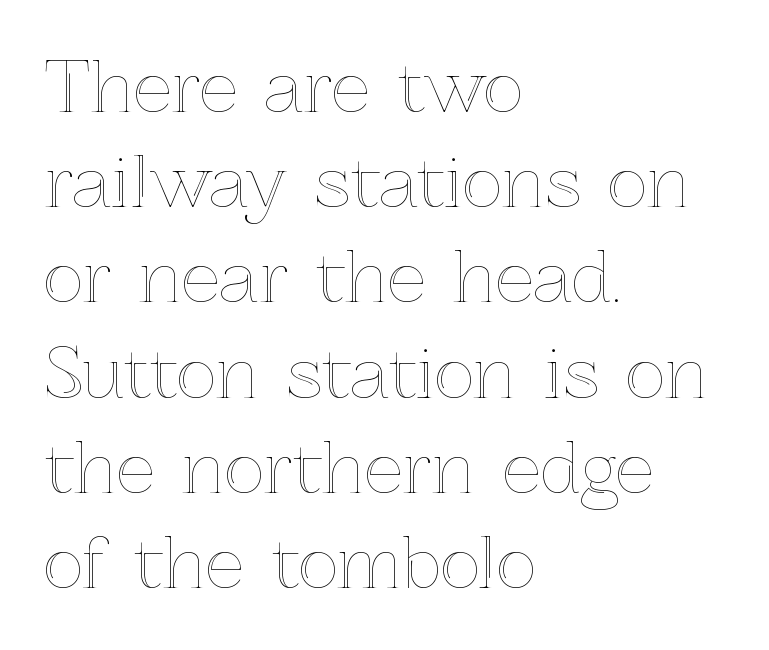
The image shows 68 px text type, upright; set left-aligned, normal line spacing (1.4x), normal letter spacing, not underlined; a medium x-height.
